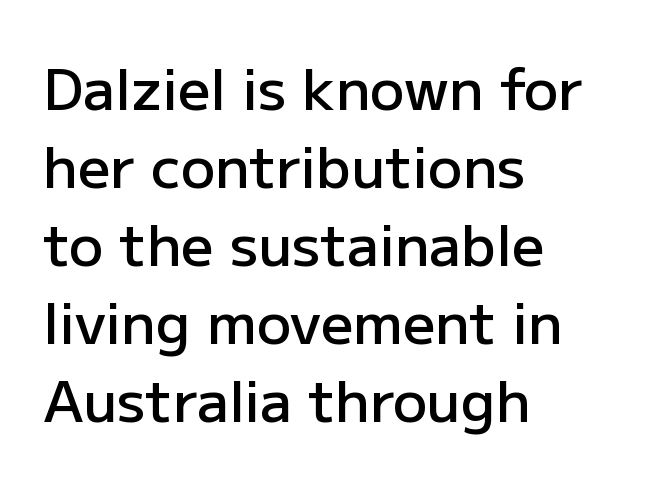
{"serif": "no", "italic": "no", "bold": "semi", "weight": "semibold", "width": "normal", "stroke_contrast": "low", "x_height": "medium", "monospaced": "no", "underline": "no", "align": "left", "line_spacing": "normal", "line_spacing_ratio": 1.37, "letter_spacing": "normal", "letter_spacing_em": 0.0, "glyph_px": 57}
